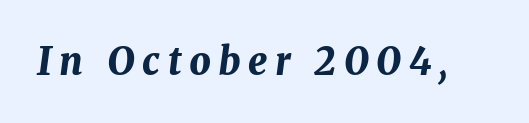
{"italic": "yes", "lean": "right", "slant_degrees": 8, "bold": "yes", "weight": "bold", "width": "normal", "stroke_contrast": "medium", "x_height": "medium", "monospaced": "no", "underline": "no", "letter_spacing": "wide", "letter_spacing_em": 0.2, "glyph_px": 38}
